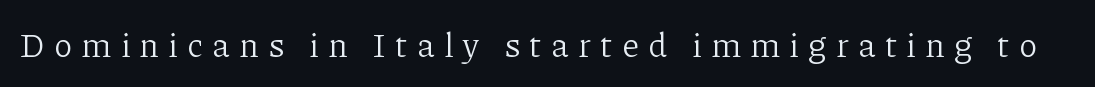
{"serif": "yes", "italic": "no", "bold": "no", "weight": "light", "width": "normal", "stroke_contrast": "low", "x_height": "medium", "monospaced": "no", "underline": "no", "letter_spacing": "wide", "letter_spacing_em": 0.27, "glyph_px": 34}
